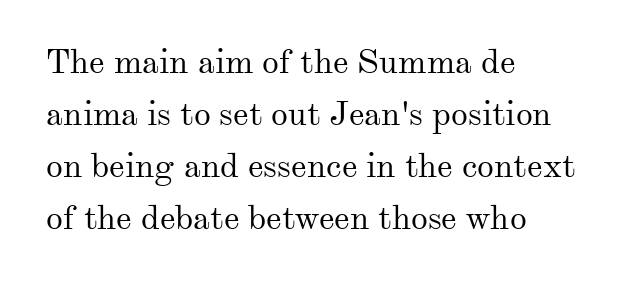
Q: Is the text bold? A: No.
Q: Is the text italic (slanted)? A: No, it is upright.
Q: Is the typeface a serif or a sans-serif typeface? A: Serif.
Q: Is the text underlined? A: No.
Q: How is the paragraph aligned? A: Left-aligned.
Q: Is the spacing between letters normal or unusually wide? A: Normal.
Q: Is the spacing between lines tight, normal or loose? A: Normal.
Q: Width (condensed, normal, or wide)? A: Normal.
Q: Stroke contrast? A: Medium.
Q: x-height? A: Small.
Q: Monospaced? A: No.
